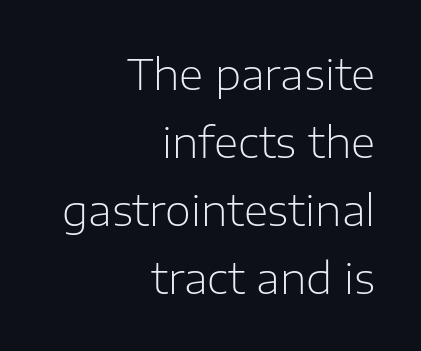
{"serif": "no", "italic": "no", "bold": "no", "weight": "light", "width": "normal", "stroke_contrast": "low", "x_height": "medium", "monospaced": "no", "underline": "no", "align": "right", "line_spacing": "normal", "line_spacing_ratio": 1.62, "letter_spacing": "normal", "letter_spacing_em": 0.0, "glyph_px": 42}
